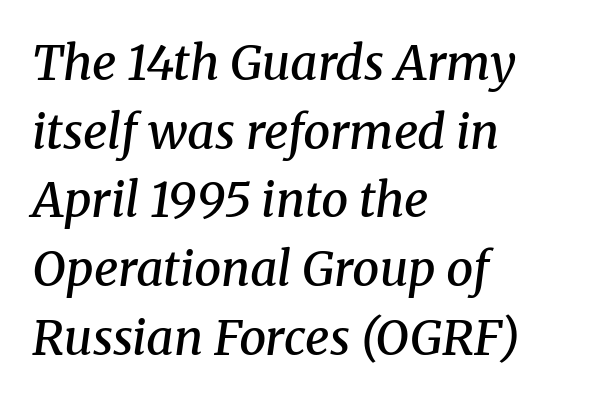
Q: Is the text bold? A: Semi-bold.
Q: Is the text italic (slanted)? A: Yes, it leans right by about 8 degrees.
Q: Is the typeface a serif or a sans-serif typeface? A: Serif.
Q: Is the text underlined? A: No.
Q: How is the paragraph aligned? A: Left-aligned.
Q: Is the spacing between letters normal or unusually wide? A: Normal.
Q: Is the spacing between lines tight, normal or loose? A: Normal.
Q: Width (condensed, normal, or wide)? A: Normal.
Q: Stroke contrast? A: Medium.
Q: x-height? A: Medium.
Q: Monospaced? A: No.
